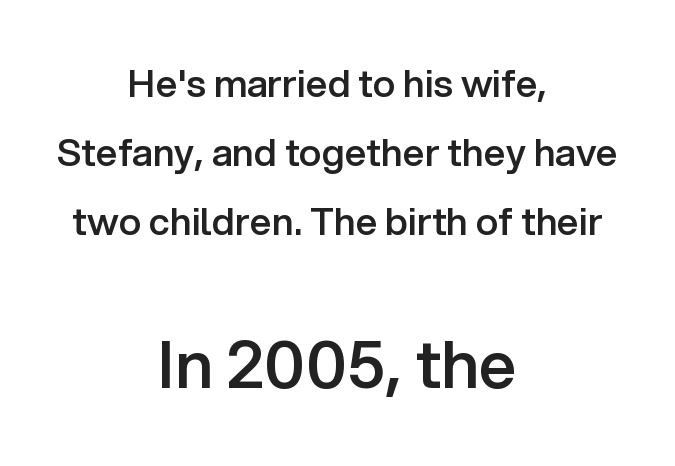
Q: Is the text bold? A: Semi-bold.
Q: Is the text italic (slanted)? A: No, it is upright.
Q: Is the typeface a serif or a sans-serif typeface? A: Sans-serif.
Q: Is the text underlined? A: No.
Q: How is the paragraph aligned? A: Centered.
Q: Is the spacing between letters normal or unusually wide? A: Normal.
Q: Which block of text is set in a larger size, the first (top) or the second (bottom)? A: The second (bottom) one.
Q: Width (condensed, normal, or wide)? A: Normal.
Q: Stroke contrast? A: Low.
Q: x-height? A: Medium.
Q: Monospaced? A: No.
